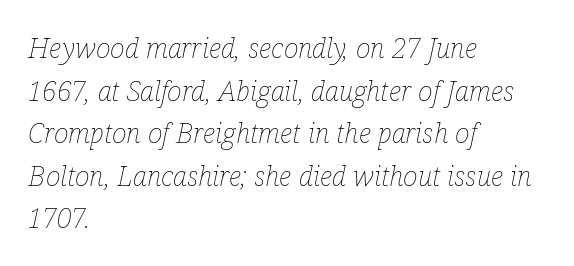
The image shows 28 px thin, condensed type, italic (leaning right); set left-aligned, normal line spacing (1.52x), normal letter spacing, not underlined; low stroke contrast and a medium x-height.
